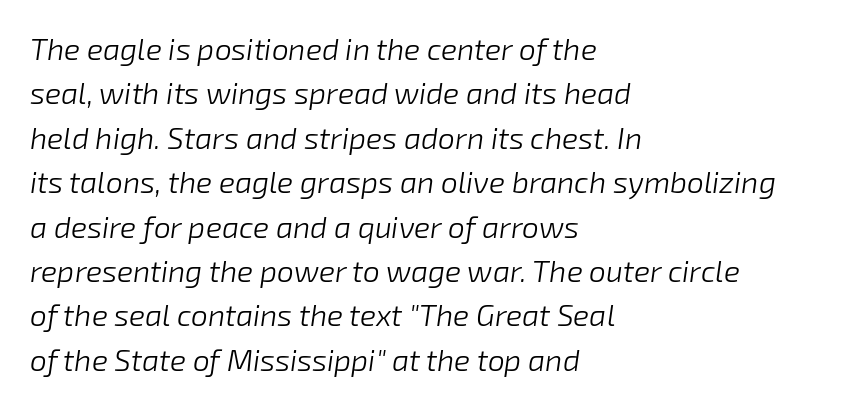
Q: Is the text bold? A: No.
Q: Is the text italic (slanted)? A: Yes, it leans right by about 8 degrees.
Q: Is the text underlined? A: No.
Q: How is the paragraph aligned? A: Left-aligned.
Q: Is the spacing between letters normal or unusually wide? A: Normal.
Q: Is the spacing between lines tight, normal or loose? A: Normal.
Q: Width (condensed, normal, or wide)? A: Normal.
Q: Stroke contrast? A: Low.
Q: x-height? A: Medium.
Q: Monospaced? A: No.
